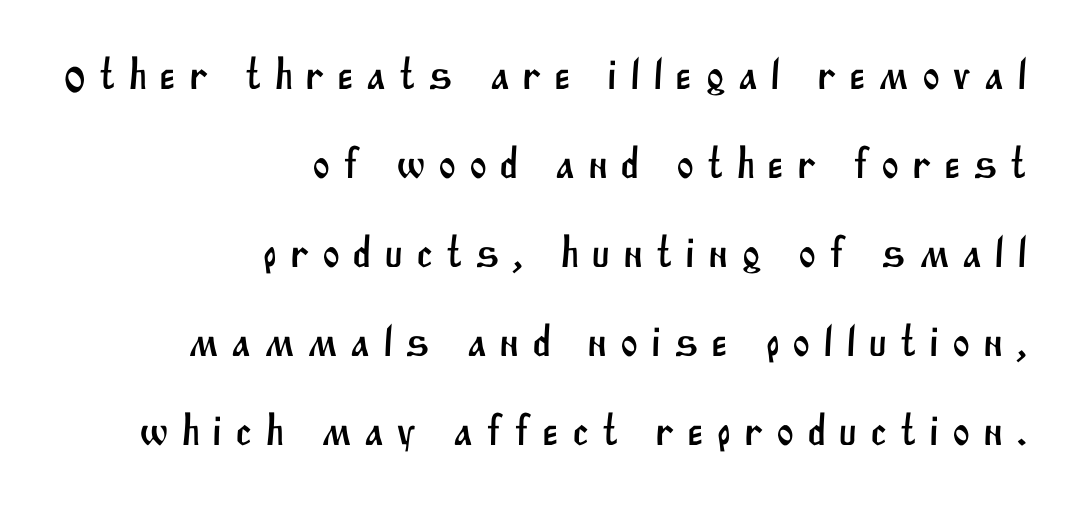
The image shows 43 px sans-serif type; set right-aligned, loose line spacing (2.07x), unusually wide letter spacing (+0.29 em), not underlined; medium stroke contrast and a large x-height.
